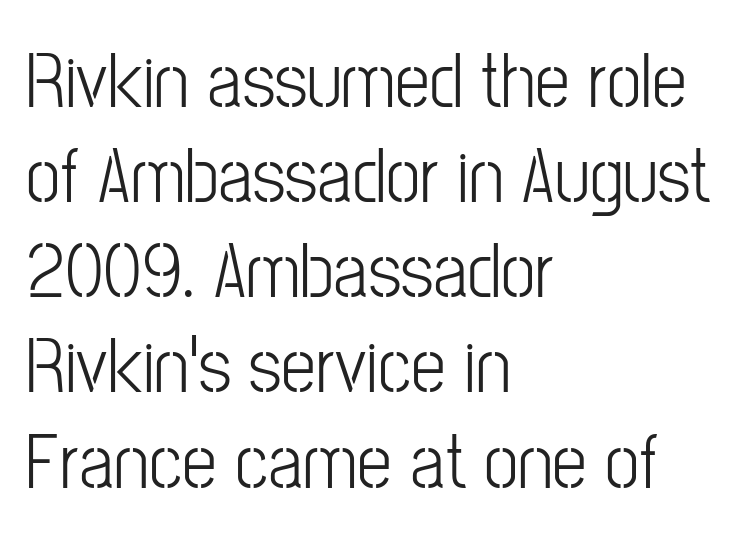
{"serif": "no", "italic": "no", "bold": "no", "weight": "light", "width": "condensed", "stroke_contrast": "low", "x_height": "medium", "monospaced": "no", "underline": "no", "align": "left", "line_spacing_ratio": 1.22, "letter_spacing": "normal", "letter_spacing_em": 0.0, "glyph_px": 78}
